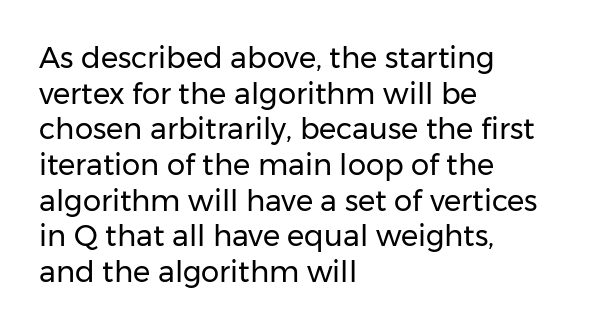
Q: Is the text bold? A: No.
Q: Is the text italic (slanted)? A: No, it is upright.
Q: Is the typeface a serif or a sans-serif typeface? A: Sans-serif.
Q: Is the text underlined? A: No.
Q: How is the paragraph aligned? A: Left-aligned.
Q: Is the spacing between letters normal or unusually wide? A: Normal.
Q: Width (condensed, normal, or wide)? A: Normal.
Q: Stroke contrast? A: Low.
Q: x-height? A: Medium.
Q: Monospaced? A: No.
